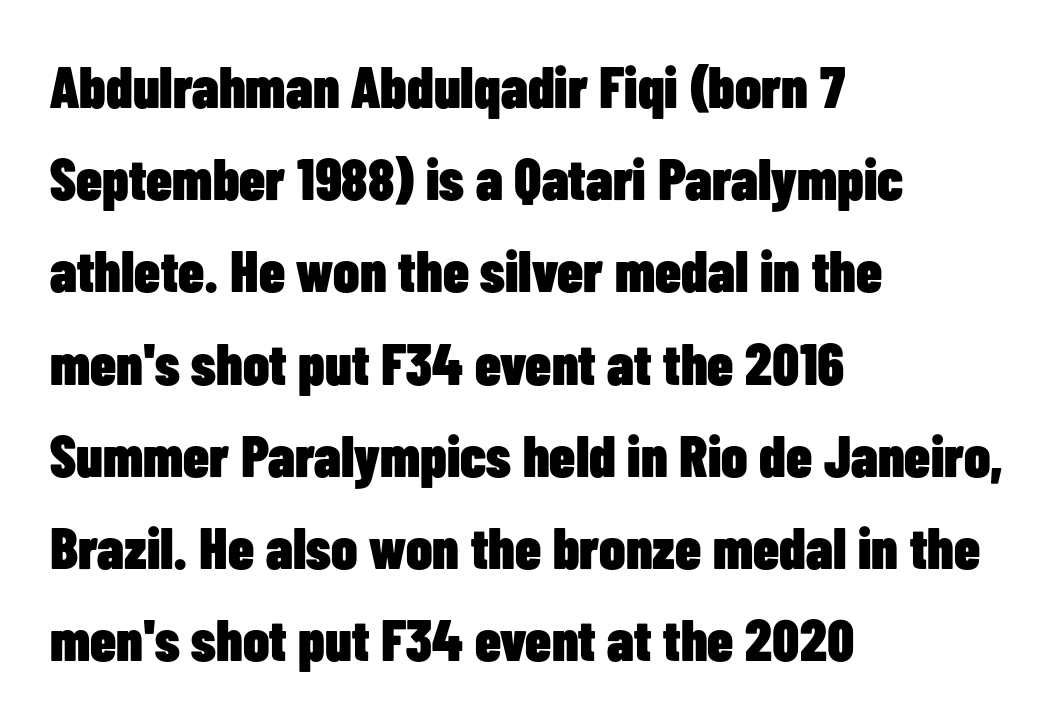
Q: Is the text bold? A: Yes.
Q: Is the text italic (slanted)? A: No, it is upright.
Q: Is the typeface a serif or a sans-serif typeface? A: Sans-serif.
Q: Is the text underlined? A: No.
Q: How is the paragraph aligned? A: Left-aligned.
Q: Is the spacing between letters normal or unusually wide? A: Normal.
Q: Is the spacing between lines tight, normal or loose? A: Normal.
Q: Width (condensed, normal, or wide)? A: Condensed.
Q: Stroke contrast? A: Low.
Q: x-height? A: Medium.
Q: Monospaced? A: No.
